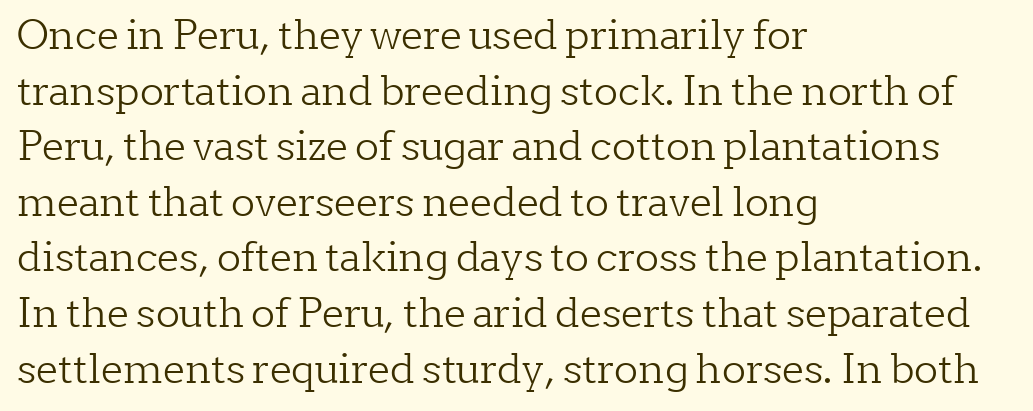
Do the characters align in a grid? No, the font is proportional. Posture: vertical. The foot of each line stays bare and open. Does the copy run flush right? No — it runs flush left. This is not heavy type; no bold has been used. How would I describe the line gaps? Plain and ordinary.
